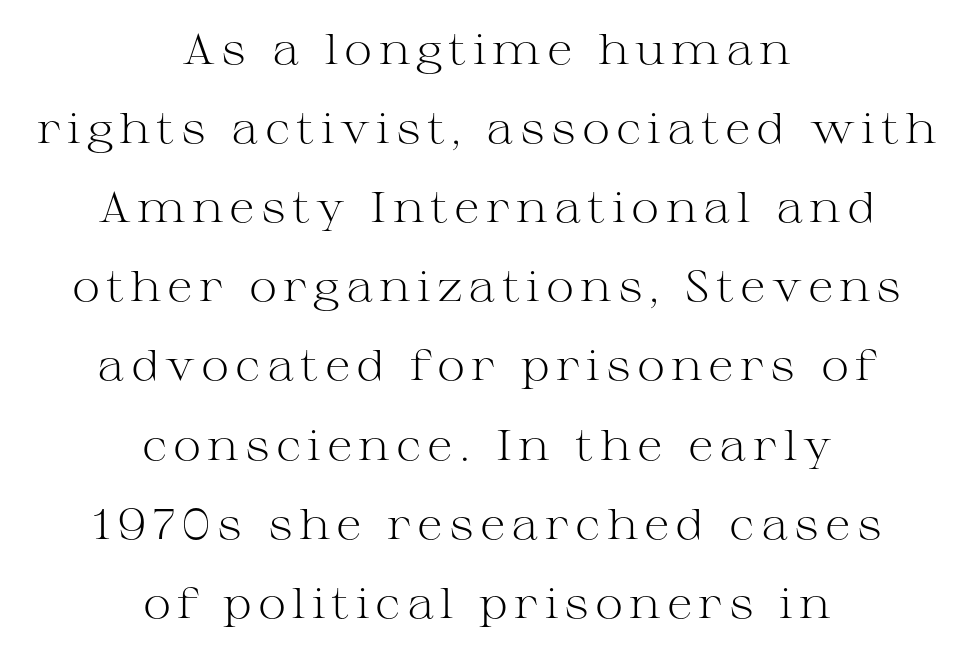
The image shows 43 px light, wide serif type, upright; set centered, line spacing 1.84x, not underlined; medium stroke contrast and a medium x-height.
